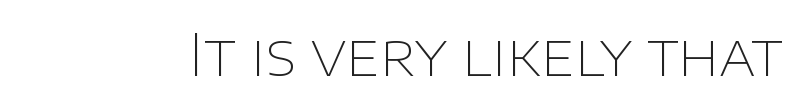
The image shows 58 px thin sans-serif type, upright; set normal letter spacing, not underlined; low stroke contrast and a large x-height.
